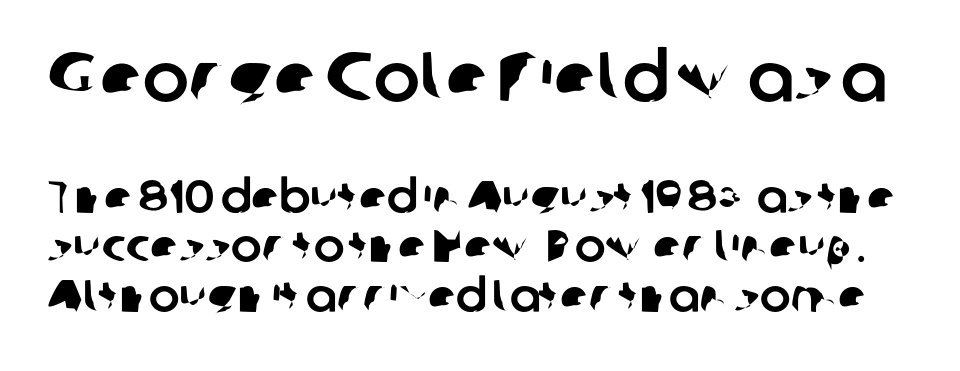
Does the bottom block carry the larger type? No, the top block does. The glyphs in this specimen are sans serif. Whoever set this chose condensed vertical rhythm over breathing room. The gaps between neighbouring characters are ordinary and unremarkable.
